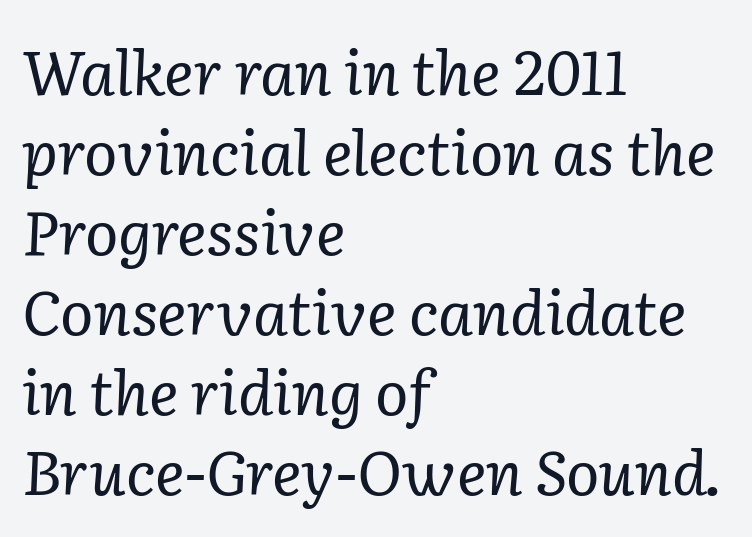
Notice how descenders clear the ascenders below comfortably — that's standard leading. Designer's note — italics engaged. Note the varied advance widths — an 'i' is clearly narrower than an 'm'. Letters have the restrained weight of plain body copy at most. Typeset ragged right — the left edge is the straight one. Underline: absent.
